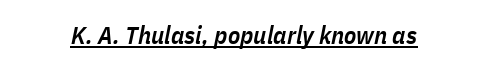
Q: Is the text bold? A: Semi-bold.
Q: Is the text italic (slanted)? A: Yes, it leans right by about 11 degrees.
Q: Is the text underlined? A: Yes.
Q: Is the spacing between letters normal or unusually wide? A: Normal.
